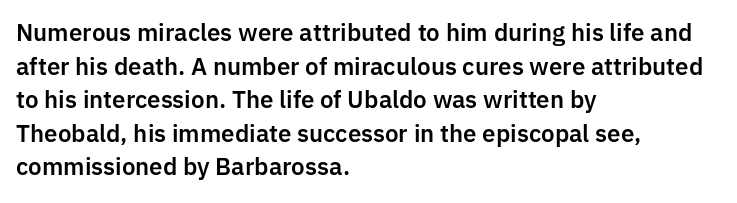
Q: Is the text italic (slanted)? A: No, it is upright.
Q: Is the text underlined? A: No.
Q: How is the paragraph aligned? A: Left-aligned.
Q: Is the spacing between letters normal or unusually wide? A: Normal.
Q: Is the spacing between lines tight, normal or loose? A: Normal.
